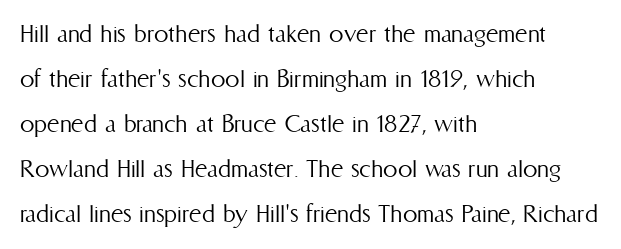
Q: Is the text bold? A: No.
Q: Is the text italic (slanted)? A: No, it is upright.
Q: Is the text underlined? A: No.
Q: How is the paragraph aligned? A: Left-aligned.
Q: Is the spacing between letters normal or unusually wide? A: Normal.
Q: Is the spacing between lines tight, normal or loose? A: Normal.
Q: Width (condensed, normal, or wide)? A: Condensed.
Q: Stroke contrast? A: Medium.
Q: x-height? A: Medium.
Q: Monospaced? A: No.
